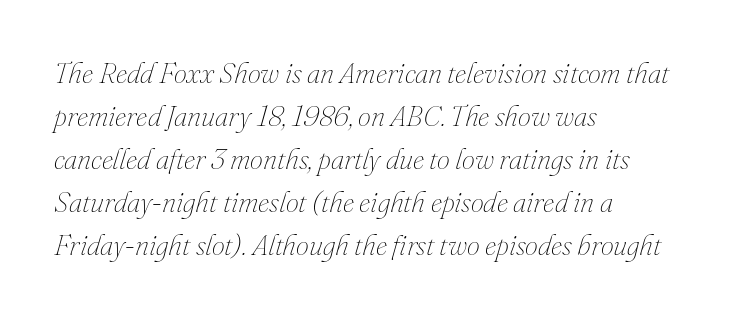
The image shows 29 px thin type, italic (leaning right); set left-aligned, normal line spacing (1.48x), normal letter spacing, not underlined; medium stroke contrast and a small x-height.
